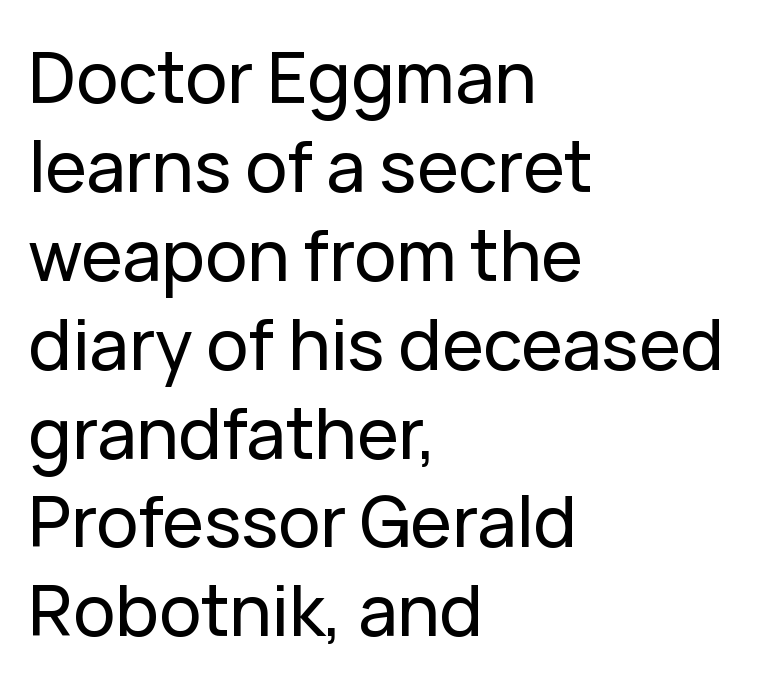
{"serif": "no", "italic": "no", "width": "normal", "stroke_contrast": "low", "x_height": "medium", "monospaced": "no", "underline": "no", "align": "left", "line_spacing": "normal", "line_spacing_ratio": 1.27, "letter_spacing": "normal", "letter_spacing_em": 0.0, "glyph_px": 70}
